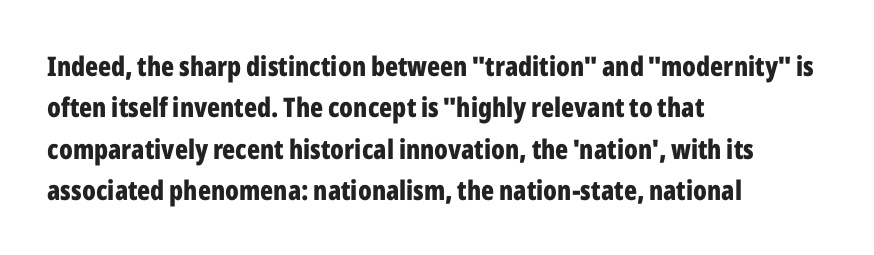
The image shows 27 px bold type, upright; set left-aligned, normal line spacing (1.53x), normal letter spacing, not underlined.
